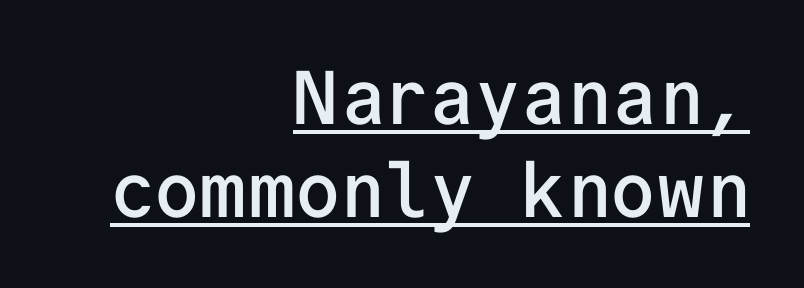
{"serif": "no", "italic": "no", "bold": "semi", "weight": "semibold", "width": "normal", "stroke_contrast": "low", "x_height": "medium", "monospaced": "yes", "underline": "yes", "align": "right", "line_spacing_ratio": 1.22, "letter_spacing": "normal", "letter_spacing_em": 0.0, "glyph_px": 76}
